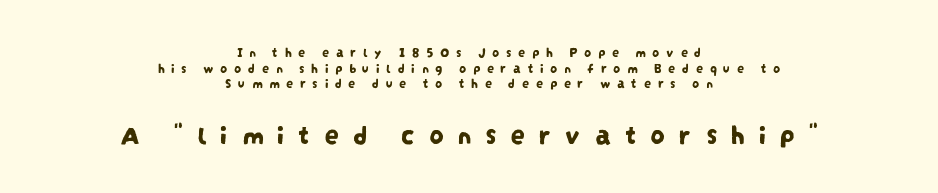
The image shows 29 px condensed sans-serif type; set centered, tight line spacing (1.11x), unusually wide letter spacing (+0.47 em), not underlined; the second (bottom) block is 2.07x larger; low stroke contrast and a large x-height.
